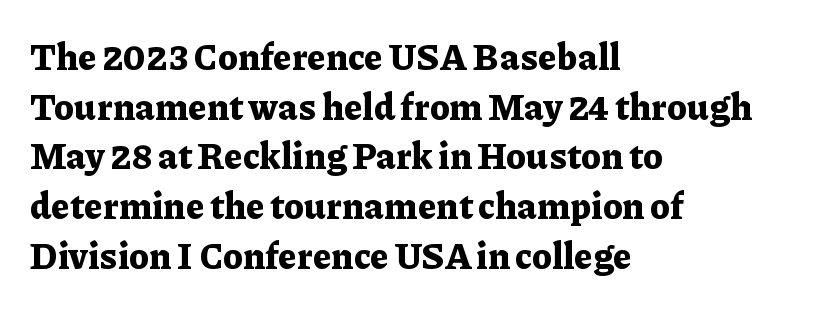
Q: Is the text bold? A: Yes.
Q: Is the text italic (slanted)? A: No, it is upright.
Q: Is the typeface a serif or a sans-serif typeface? A: Serif.
Q: Is the text underlined? A: No.
Q: How is the paragraph aligned? A: Left-aligned.
Q: Is the spacing between letters normal or unusually wide? A: Normal.
Q: Is the spacing between lines tight, normal or loose? A: Normal.
Q: Width (condensed, normal, or wide)? A: Normal.
Q: Stroke contrast? A: Low.
Q: x-height? A: Medium.
Q: Monospaced? A: No.
